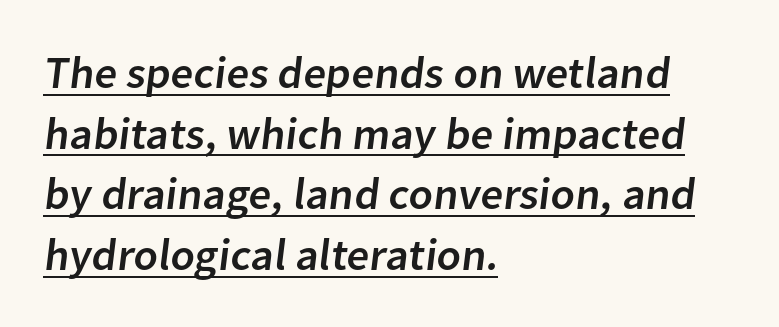
The image shows 45 px sans-serif type; set left-aligned, normal line spacing (1.35x), normal letter spacing, underlined; low stroke contrast and a medium x-height.
